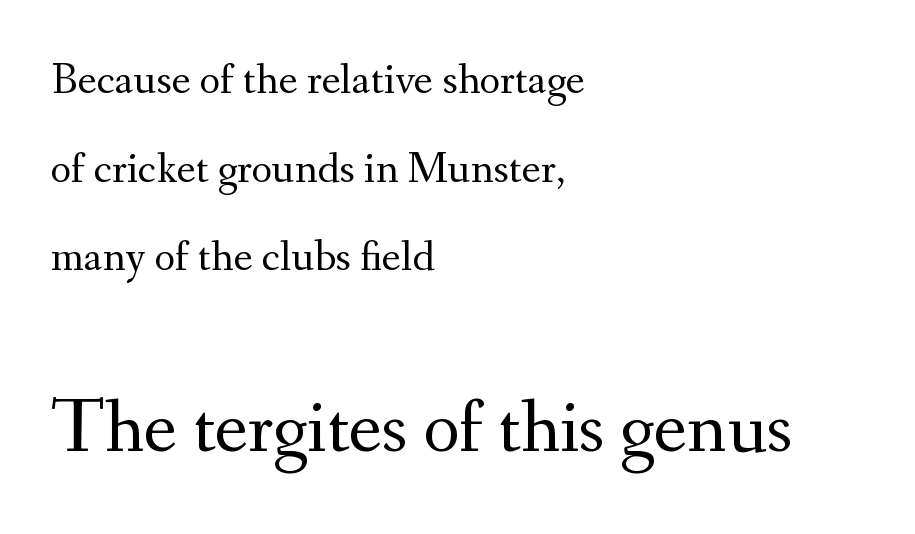
The image shows 78 px regular-weight serif type, upright; set left-aligned, loose line spacing (1.97x), normal letter spacing, not underlined; the second (bottom) block is 1.73x larger; medium stroke contrast and a small x-height.
